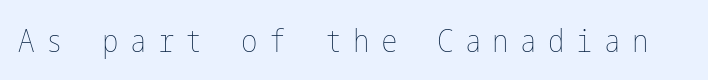
{"italic": "no", "bold": "no", "weight": "thin", "width": "condensed", "stroke_contrast": "low", "x_height": "medium", "underline": "no", "letter_spacing": "wide", "letter_spacing_em": 0.37, "glyph_px": 31}
